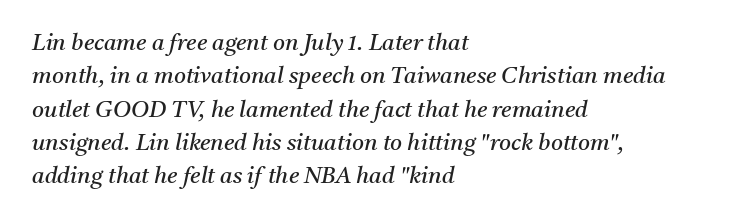
The image shows 23 px text type, italic (leaning right); set left-aligned, normal line spacing (1.45x), normal letter spacing, not underlined.
